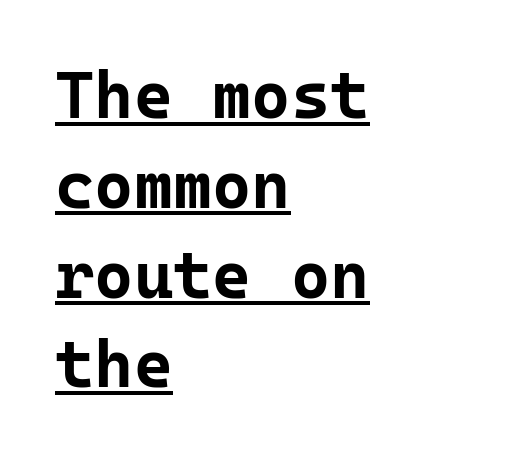
The image shows 67 px bold sans-serif type, upright, monospaced; set left-aligned, normal line spacing (1.34x), normal letter spacing, underlined; low stroke contrast and a medium x-height.
